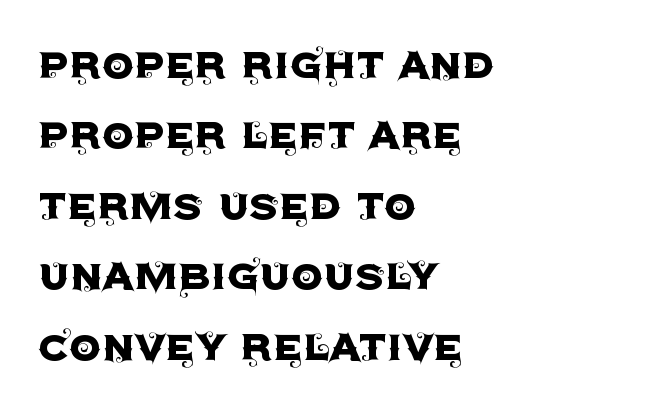
The image shows 51 px sans-serif type, upright; set left-aligned, normal line spacing (1.38x), normal letter spacing, not underlined; a large x-height.
